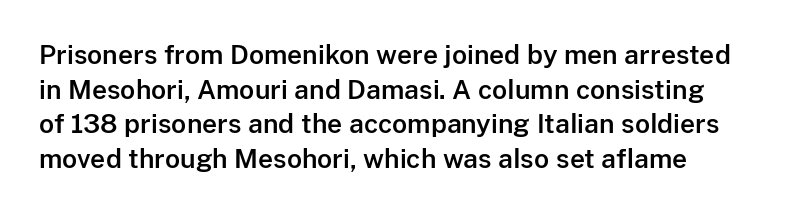
{"italic": "no", "underline": "no", "line_spacing": "normal", "line_spacing_ratio": 1.33, "letter_spacing": "normal", "letter_spacing_em": 0.0, "glyph_px": 26}
